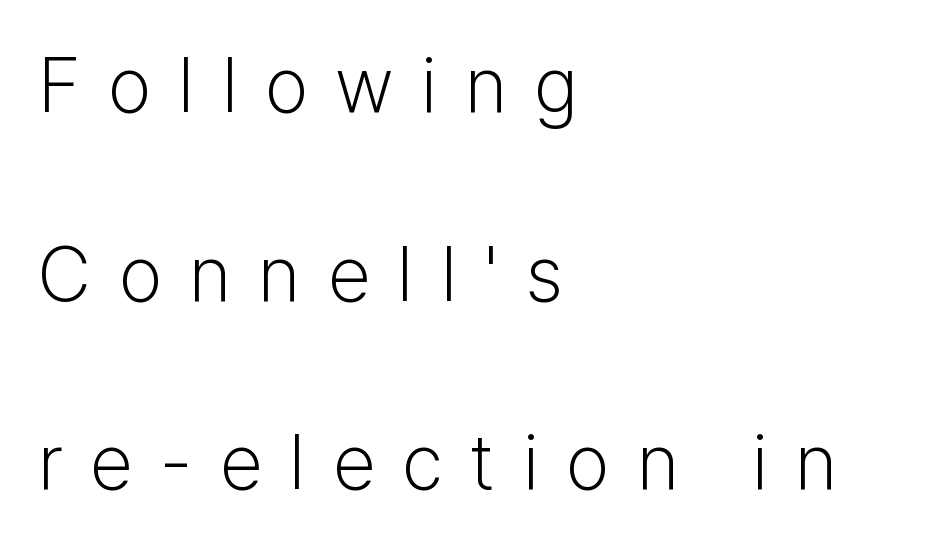
{"serif": "no", "italic": "no", "bold": "no", "weight": "light", "width": "normal", "stroke_contrast": "low", "x_height": "medium", "monospaced": "no", "underline": "no", "align": "left", "line_spacing": "loose", "line_spacing_ratio": 2.45, "letter_spacing": "wide", "letter_spacing_em": 0.36, "glyph_px": 77}
